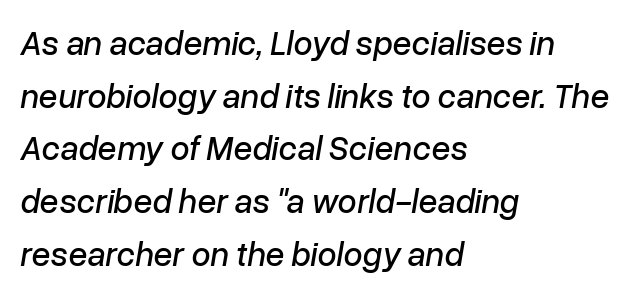
The image shows 34 px text type, italic (leaning right); set left-aligned, normal line spacing (1.55x), normal letter spacing, not underlined; low stroke contrast and a medium x-height.
